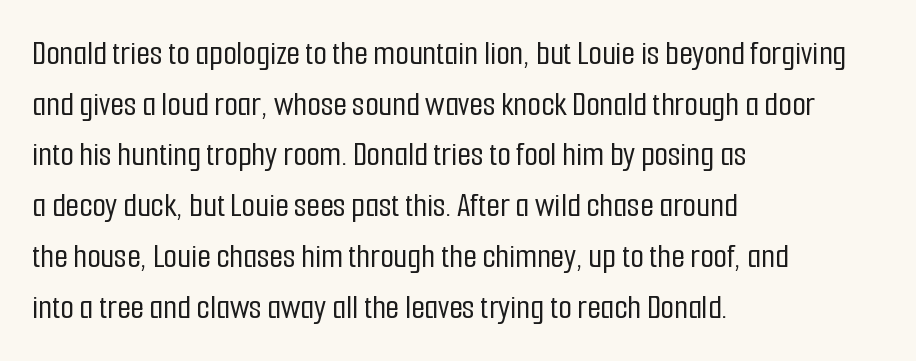
{"serif": "no", "italic": "no", "width": "condensed", "stroke_contrast": "low", "x_height": "medium", "monospaced": "no", "underline": "no", "align": "left", "line_spacing": "normal", "line_spacing_ratio": 1.45, "letter_spacing": "normal", "letter_spacing_em": 0.0, "glyph_px": 35}
